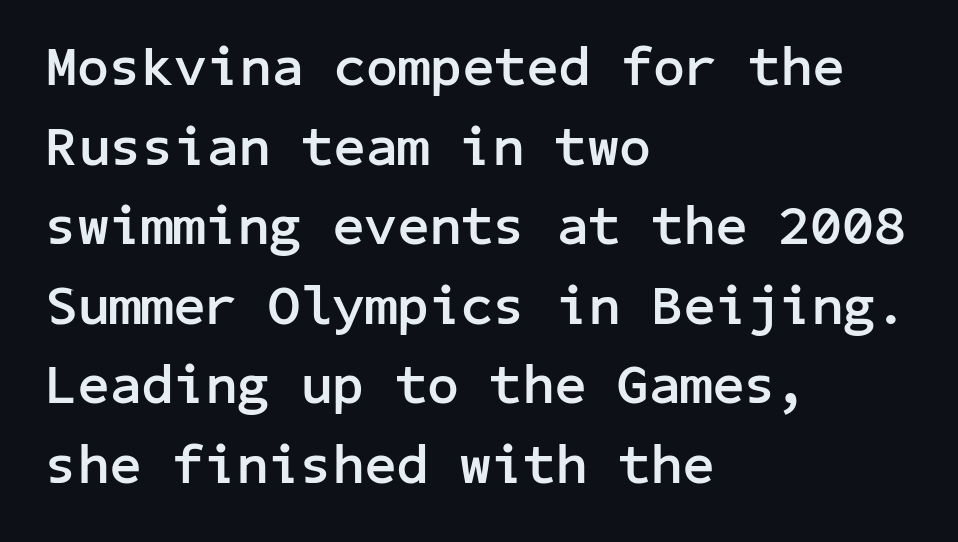
Q: Is the text bold? A: Yes.
Q: Is the text italic (slanted)? A: No, it is upright.
Q: Is the typeface a serif or a sans-serif typeface? A: Sans-serif.
Q: Is the text underlined? A: No.
Q: How is the paragraph aligned? A: Left-aligned.
Q: Is the spacing between letters normal or unusually wide? A: Normal.
Q: Is the spacing between lines tight, normal or loose? A: Normal.
Q: Width (condensed, normal, or wide)? A: Normal.
Q: Stroke contrast? A: Low.
Q: x-height? A: Medium.
